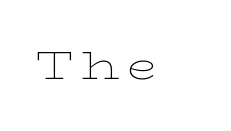
Unlike italic type, these characters show no tilt at all. Weight: regular or lighter. No word sits above an underline. This sample uses a serif face. Here the designer chose a conventional face with non-uniform glyph widths.
